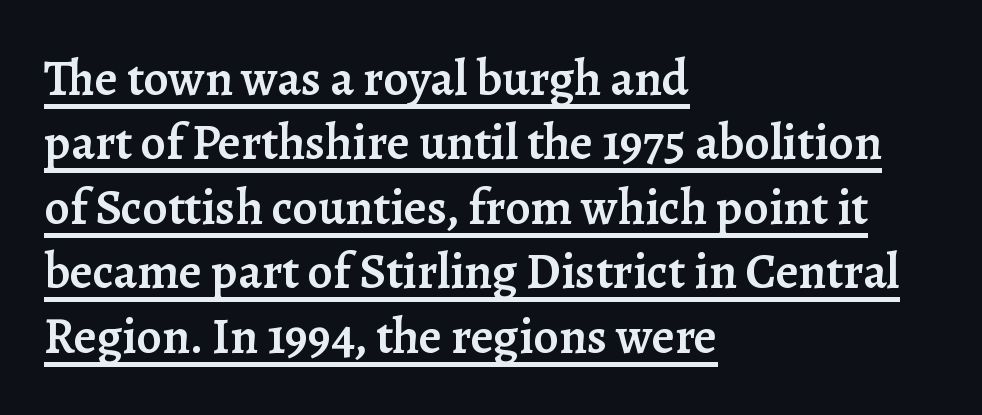
Q: Is the text bold? A: Semi-bold.
Q: Is the text italic (slanted)? A: No, it is upright.
Q: Is the typeface a serif or a sans-serif typeface? A: Serif.
Q: Is the text underlined? A: Yes.
Q: How is the paragraph aligned? A: Left-aligned.
Q: Is the spacing between letters normal or unusually wide? A: Normal.
Q: Is the spacing between lines tight, normal or loose? A: Normal.
Q: Width (condensed, normal, or wide)? A: Normal.
Q: Stroke contrast? A: Low.
Q: x-height? A: Medium.
Q: Monospaced? A: No.
